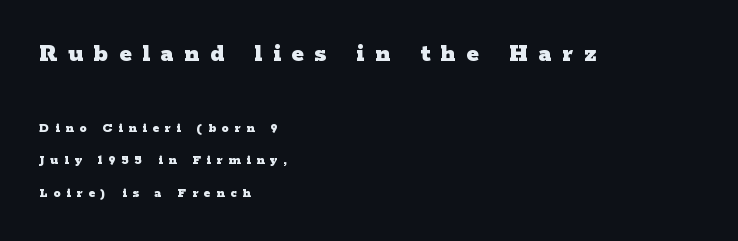
Between these two stacked blocks, the higher one wins on size. The typesetting leans heavy: a genuine bold. Ascenders rise straight up at ninety degrees. The leading is generous, giving the passage an open texture.
